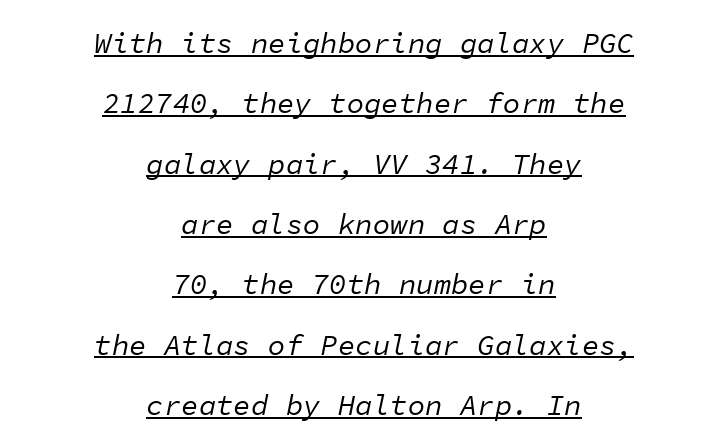
{"italic": "yes", "lean": "right", "slant_degrees": 11, "bold": "no", "weight": "regular", "width": "normal", "stroke_contrast": "low", "x_height": "medium", "monospaced": "yes", "underline": "yes", "align": "center", "line_spacing": "loose", "line_spacing_ratio": 2.08, "letter_spacing": "normal", "letter_spacing_em": 0.0, "glyph_px": 29}
